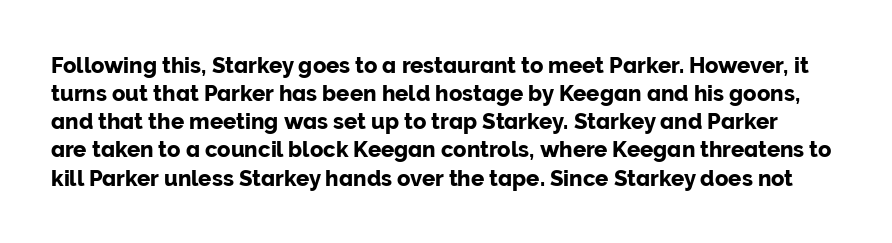
{"italic": "no", "underline": "no", "line_spacing": "normal", "line_spacing_ratio": 1.28, "letter_spacing": "normal", "letter_spacing_em": 0.0, "glyph_px": 22}
